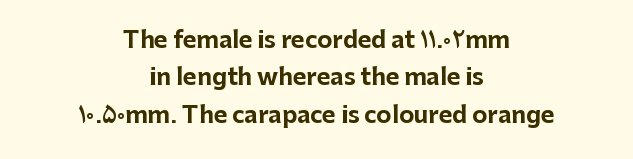
The image shows 23 px bold type, upright; set centered, normal line spacing (1.63x), normal letter spacing, not underlined.
